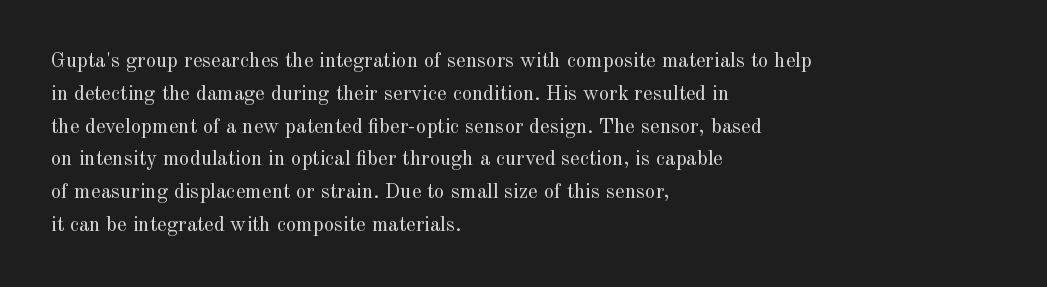
Q: Is the text bold? A: No.
Q: Is the text italic (slanted)? A: No, it is upright.
Q: Is the text underlined? A: No.
Q: How is the paragraph aligned? A: Left-aligned.
Q: Is the spacing between letters normal or unusually wide? A: Normal.
Q: Is the spacing between lines tight, normal or loose? A: Normal.
